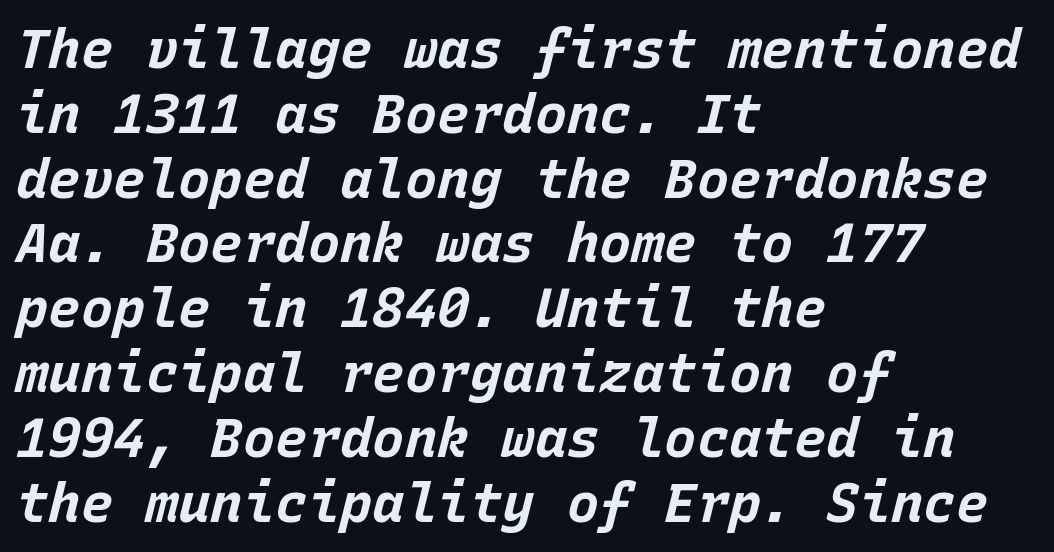
{"italic": "yes", "lean": "right", "slant_degrees": 15, "bold": "yes", "weight": "bold", "width": "normal", "stroke_contrast": "low", "x_height": "large", "monospaced": "yes", "underline": "no", "align": "left", "line_spacing_ratio": 1.2, "letter_spacing": "normal", "letter_spacing_em": 0.0, "glyph_px": 54}
